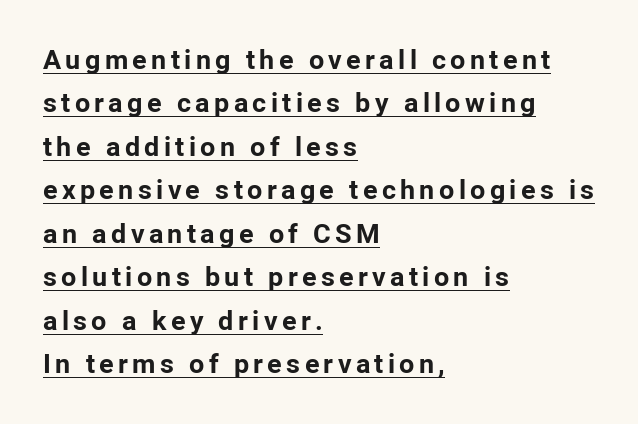
The image shows 27 px bold type, upright; set left-aligned, normal line spacing (1.61x), underlined.
